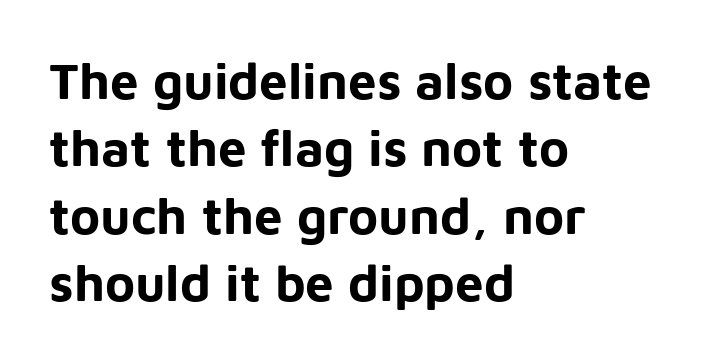
Q: Is the text bold? A: Yes.
Q: Is the text italic (slanted)? A: No, it is upright.
Q: Is the typeface a serif or a sans-serif typeface? A: Sans-serif.
Q: Is the text underlined? A: No.
Q: How is the paragraph aligned? A: Left-aligned.
Q: Is the spacing between letters normal or unusually wide? A: Normal.
Q: Is the spacing between lines tight, normal or loose? A: Normal.
Q: Width (condensed, normal, or wide)? A: Normal.
Q: Stroke contrast? A: Low.
Q: x-height? A: Medium.
Q: Monospaced? A: No.
